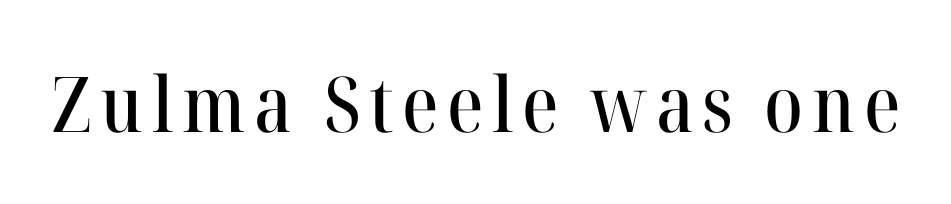
{"serif": "yes", "italic": "no", "width": "normal", "stroke_contrast": "high", "x_height": "medium", "monospaced": "no", "underline": "no", "glyph_px": 77}
